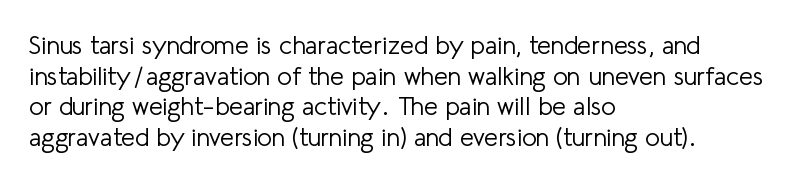
Q: Is the text bold? A: No.
Q: Is the text italic (slanted)? A: No, it is upright.
Q: Is the text underlined? A: No.
Q: How is the paragraph aligned? A: Left-aligned.
Q: Is the spacing between letters normal or unusually wide? A: Normal.
